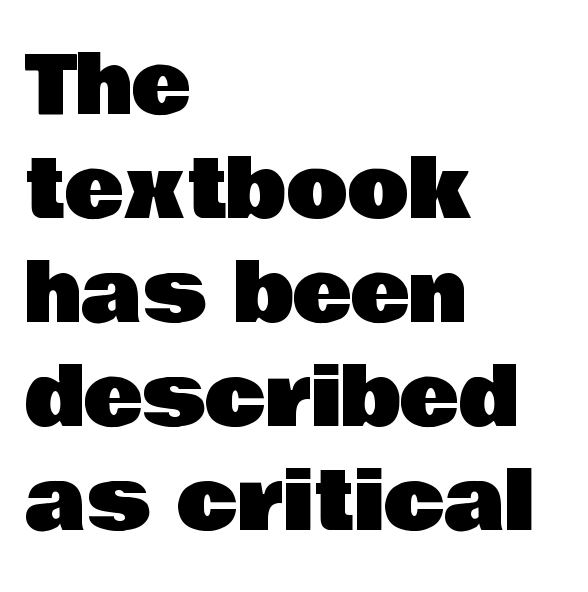
The image shows 80 px sans-serif type, upright; set left-aligned, normal line spacing (1.3x), normal letter spacing, not underlined; low stroke contrast and a large x-height.
